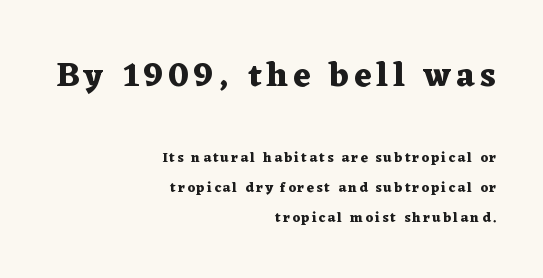
The image shows 34 px heavy, wide serif type, upright; set right-aligned, loose line spacing (2.12x), not underlined; the first (top) block is 2.43x larger; medium stroke contrast and a medium x-height.
